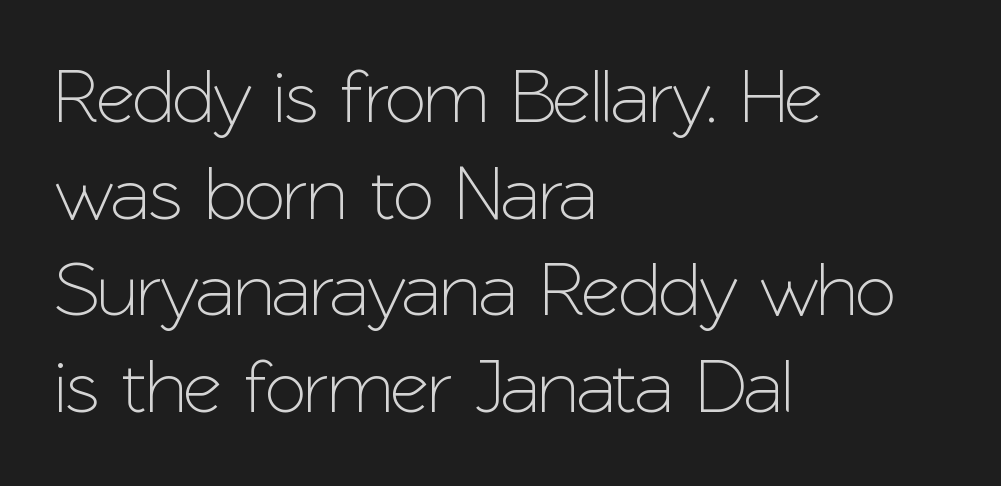
The text was rendered using a sans face with plain stroke endings. Horizontal alignment here is leftward, the default for most running prose. The vertical gap from one line to the next is medium. This rendering features lettering with no underline. The rendering uses natural spacing where letterforms have individual widths. This is the regular roman posture of the typeface.
